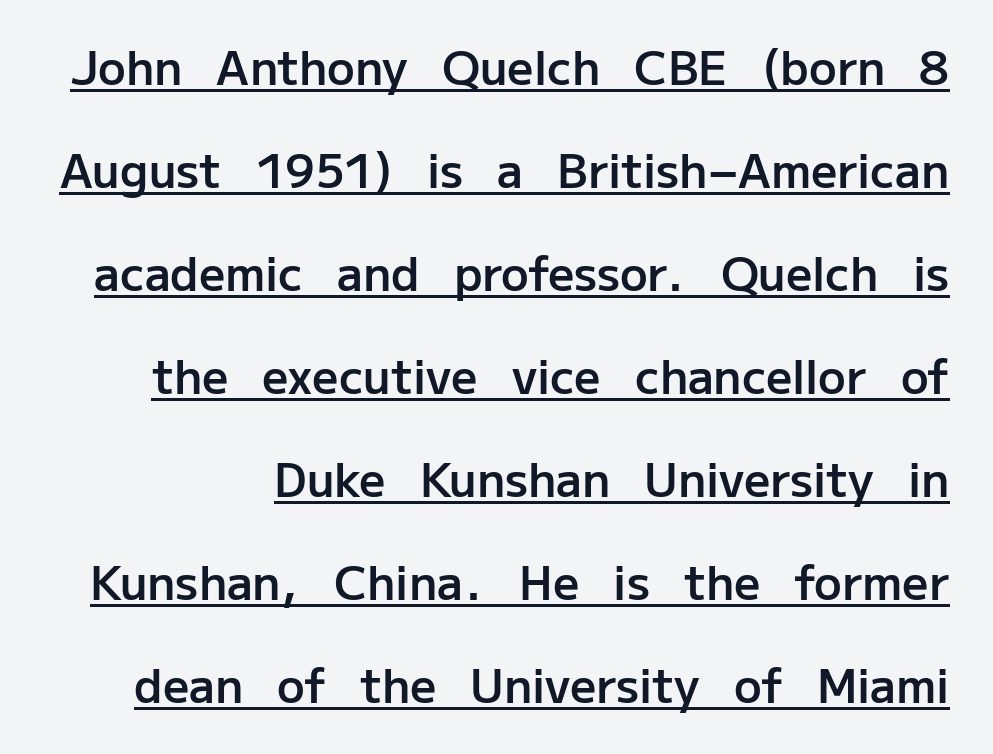
What stands out about the letter spacing? Nothing — it is the standard amount. Is there much room between lines? Yes — plenty of vertical air separates them. Underlined type. The font family rendered here belongs to the sans-serif group. Ordinary non-slanted type is in use.
